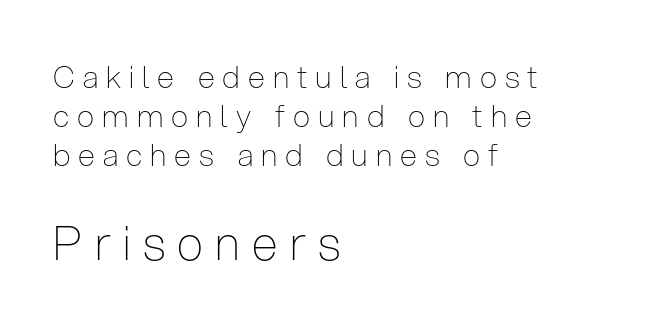
The image shows 47 px thin, condensed sans-serif type, upright; set left-aligned, normal line spacing (1.26x), unusually wide letter spacing (+0.26 em), not underlined; the second (bottom) block is 1.52x larger; low stroke contrast and a medium x-height.
